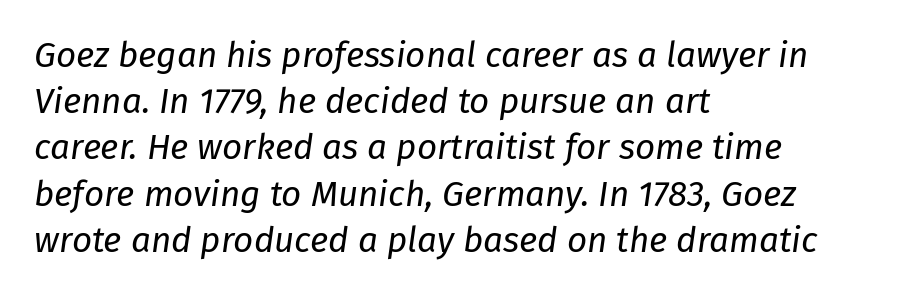
The image shows 35 px regular-weight type, italic (leaning right); set left-aligned, normal line spacing (1.32x), normal letter spacing, not underlined; low stroke contrast and a medium x-height.
